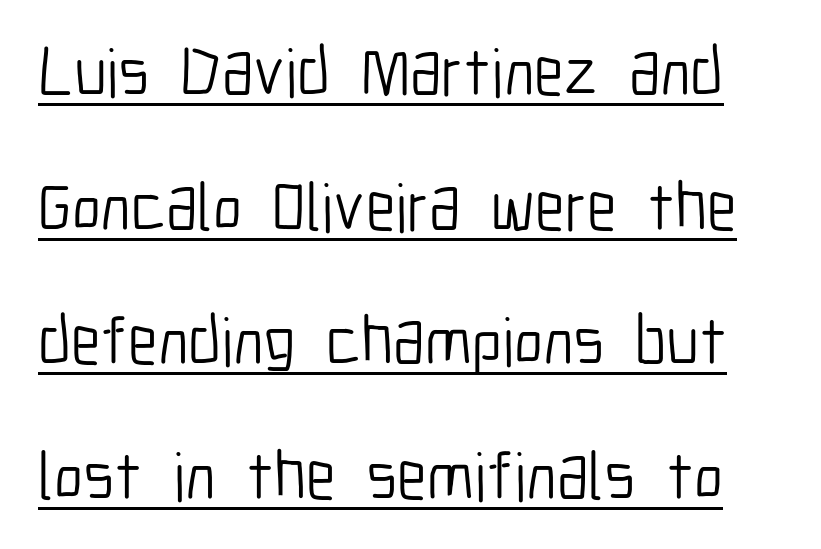
Heft: none added — not bold. One glance says open: line gaps are wider than usual. The passage shown is underscored from start to finish. Spacing verdict: proportional, widths tailored to each character. The line texture is even and compact thanks to regular tracking. Do the letters lean? They stand straight.
